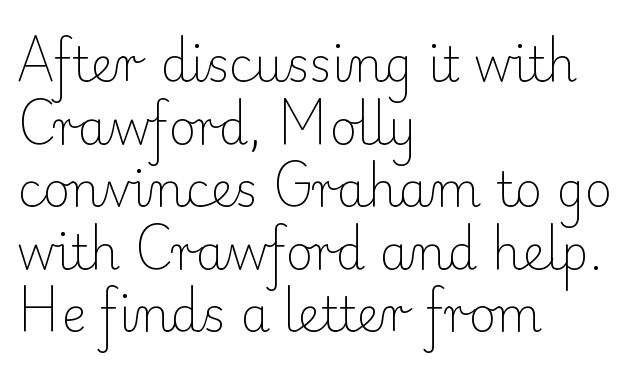
The image shows 47 px light serif type, upright; set left-aligned, normal line spacing (1.33x), normal letter spacing, not underlined; low stroke contrast and a small x-height.
